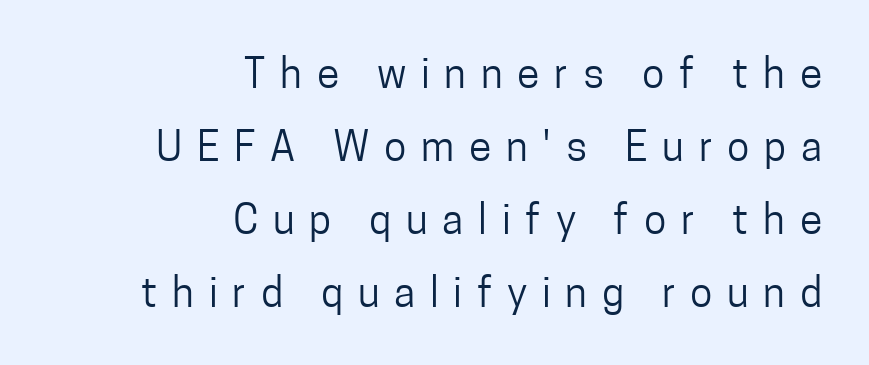
The image shows 41 px regular-weight, condensed sans-serif type, upright; set right-aligned, line spacing 1.78x, unusually wide letter spacing (+0.36 em), not underlined; low stroke contrast and a medium x-height.
